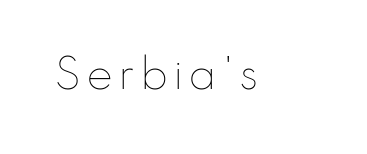
{"italic": "no", "bold": "no", "weight": "thin", "width": "normal", "stroke_contrast": "low", "x_height": "small", "monospaced": "no", "underline": "no", "glyph_px": 40}
